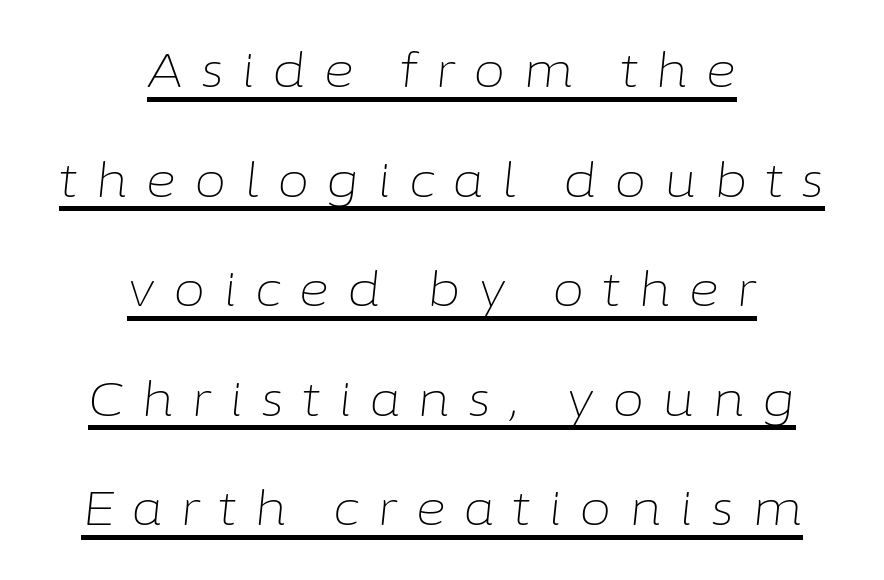
Tracking here is generous; glyphs stand well apart from one another. The typesetter chose a symmetrical, centered arrangement here. If you measured baseline to baseline, you'd find a long distance. The passage shown is typed in a proportional face where columns would drift. Style check: oblique. The typesetting does not lean heavy: it is not bold.
